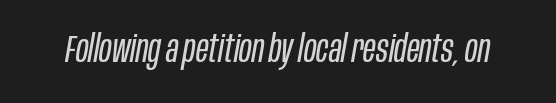
{"italic": "yes", "lean": "right", "slant_degrees": 10, "bold": "no", "weight": "regular", "width": "condensed", "stroke_contrast": "low", "x_height": "large", "monospaced": "no", "underline": "no", "letter_spacing": "normal", "letter_spacing_em": 0.0, "glyph_px": 38}
